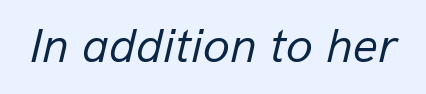
The letters advance in unequal steps, a hallmark of proportional type. No heavy texture on the line: the type isn't bold. Letters rest on an invisible, unmarked baseline. Observe the lean: these are italic letterforms. What stands out about the letter spacing? Nothing — it is the standard amount.
